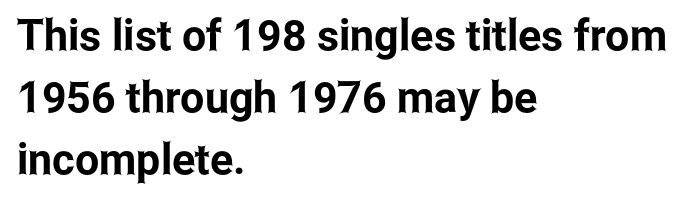
{"serif": "no", "italic": "no", "width": "condensed", "stroke_contrast": "low", "x_height": "medium", "monospaced": "no", "underline": "no", "align": "left", "line_spacing": "normal", "line_spacing_ratio": 1.44, "letter_spacing": "normal", "letter_spacing_em": 0.0, "glyph_px": 43}
